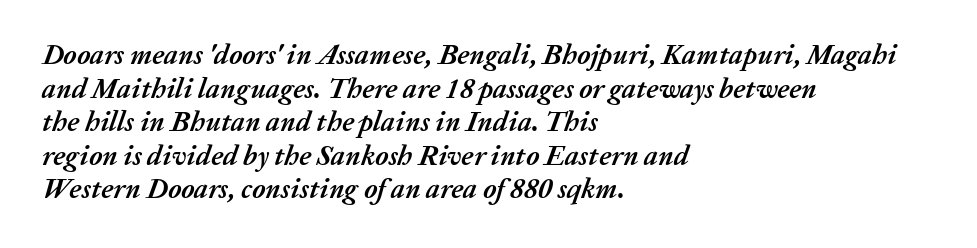
The image shows 28 px semibold type, italic (leaning right); set left-aligned, line spacing 1.2x, normal letter spacing, not underlined; medium stroke contrast and a medium x-height.
